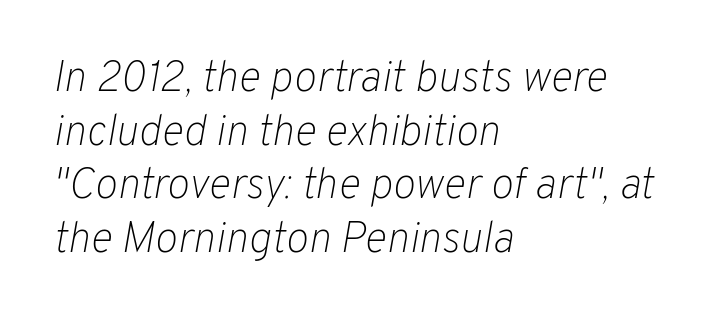
{"italic": "yes", "lean": "right", "slant_degrees": 10, "bold": "no", "weight": "light", "width": "normal", "stroke_contrast": "low", "x_height": "medium", "monospaced": "no", "underline": "no", "align": "left", "line_spacing": "normal", "line_spacing_ratio": 1.25, "letter_spacing": "normal", "letter_spacing_em": 0.0, "glyph_px": 43}
